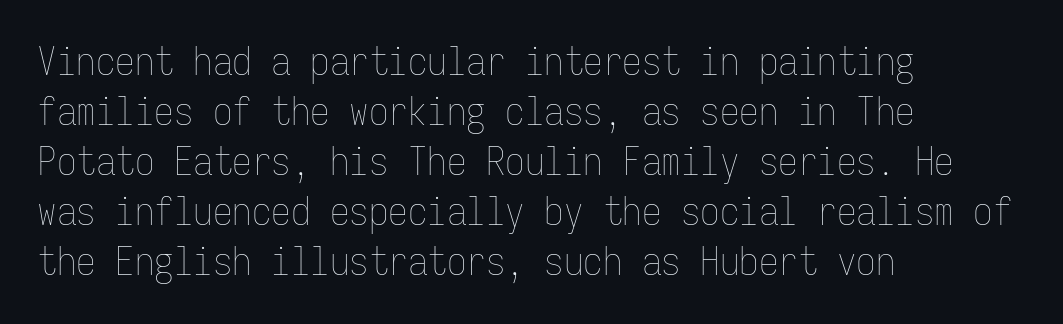
Q: Is the text bold? A: No.
Q: Is the text italic (slanted)? A: No, it is upright.
Q: Is the text underlined? A: No.
Q: How is the paragraph aligned? A: Left-aligned.
Q: Is the spacing between letters normal or unusually wide? A: Normal.
Q: Is the spacing between lines tight, normal or loose? A: Normal.
Q: Width (condensed, normal, or wide)? A: Condensed.
Q: Stroke contrast? A: Low.
Q: x-height? A: Medium.
Q: Monospaced? A: Yes.
